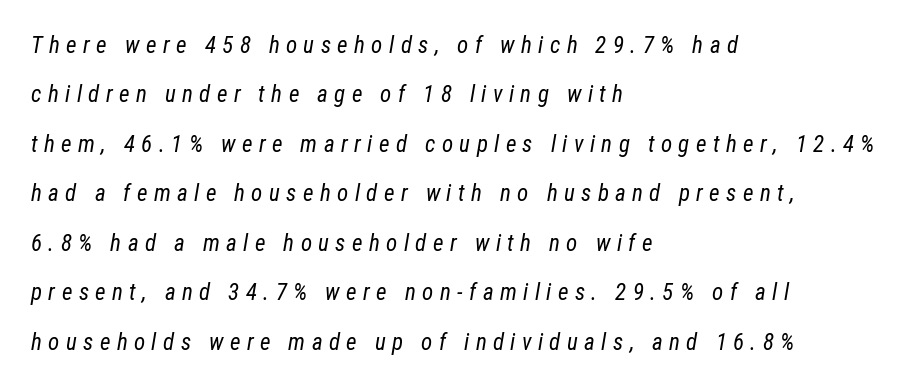
These glyphs show unthickened strokes, regular width or finer. Baseline-to-baseline distance is far greater than the letter height. Does extra space separate the letters? Yes, quite a lot of it. Looking at the ascenders, they clearly lean.
